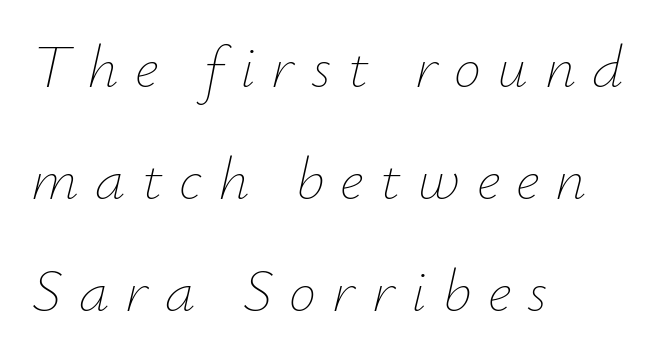
Yep, that's italic — everything's leaning. Glyph-to-glyph distance is far greater than everyday printed text. These glyphs show unthickened strokes, regular width or finer. The lines are quadded left. Each letter keeps its own natural width here, so spacing adapts to shape. Only glyphs here, with clear space below each row.
